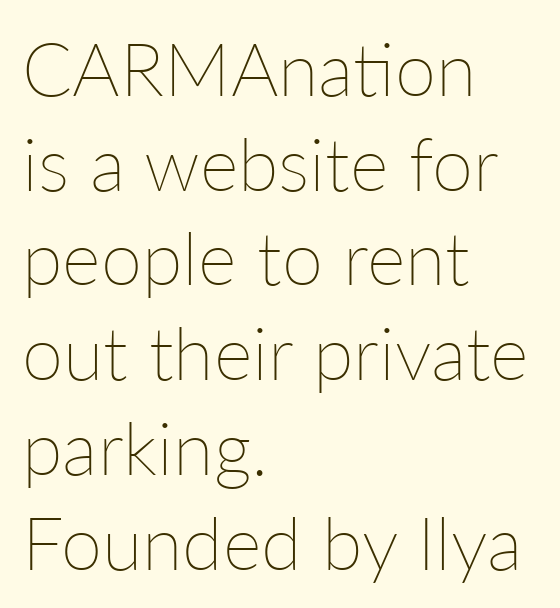
{"italic": "no", "bold": "no", "weight": "thin", "width": "normal", "stroke_contrast": "low", "x_height": "medium", "monospaced": "no", "underline": "no", "align": "left", "line_spacing": "normal", "line_spacing_ratio": 1.28, "letter_spacing": "normal", "letter_spacing_em": 0.0, "glyph_px": 74}
